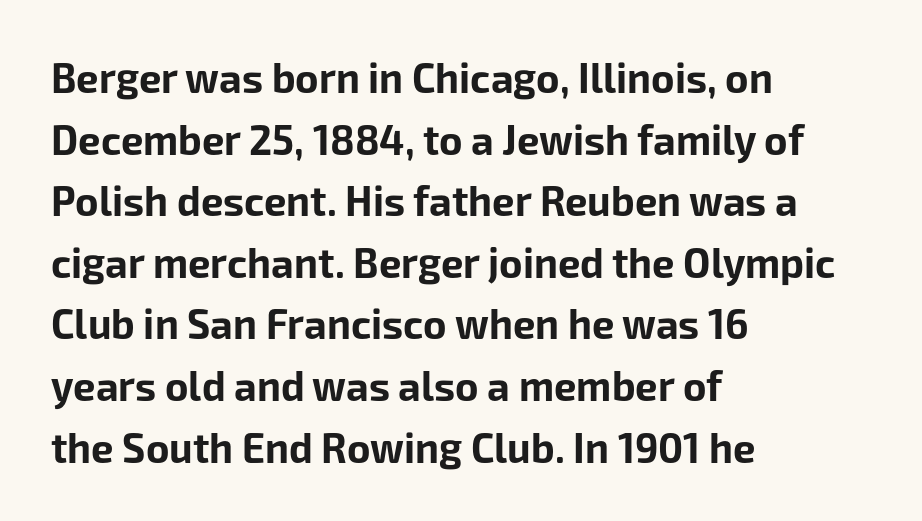
Q: Is the text bold? A: Yes.
Q: Is the text italic (slanted)? A: No, it is upright.
Q: Is the typeface a serif or a sans-serif typeface? A: Sans-serif.
Q: Is the text underlined? A: No.
Q: How is the paragraph aligned? A: Left-aligned.
Q: Is the spacing between letters normal or unusually wide? A: Normal.
Q: Is the spacing between lines tight, normal or loose? A: Normal.
Q: Width (condensed, normal, or wide)? A: Normal.
Q: Stroke contrast? A: Low.
Q: x-height? A: Medium.
Q: Monospaced? A: No.
